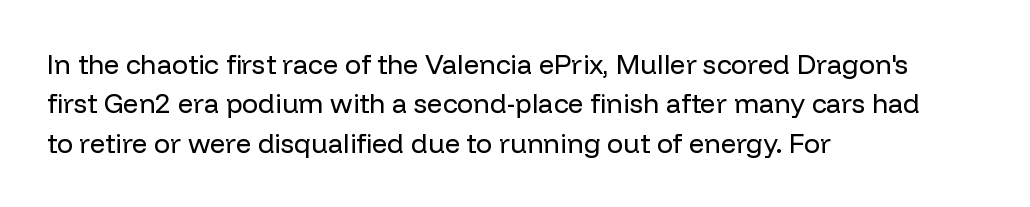
The image shows 27 px text type, upright; set left-aligned, normal line spacing (1.46x), normal letter spacing, not underlined.
